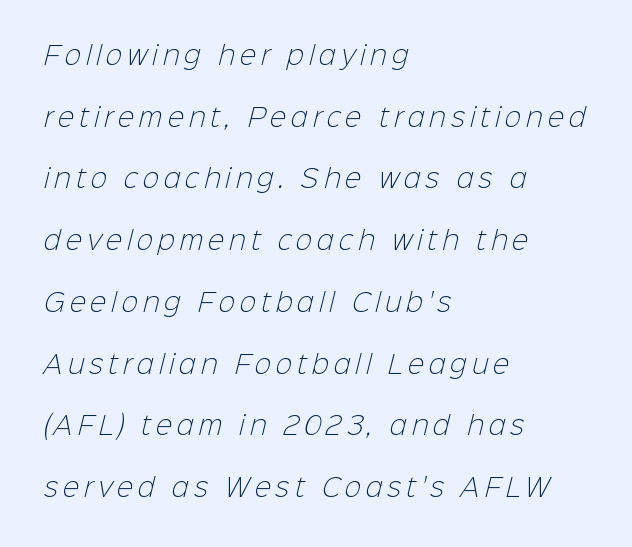
The image shows 25 px text type; set left-aligned, loose line spacing (2.47x), not underlined.
